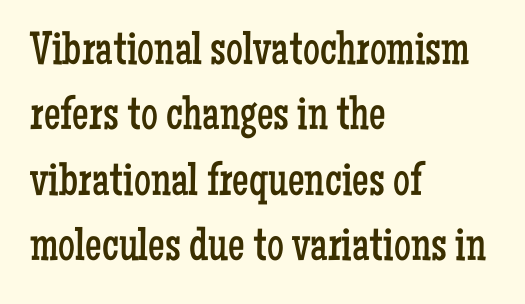
Q: Is the text bold? A: No.
Q: Is the text italic (slanted)? A: No, it is upright.
Q: Is the typeface a serif or a sans-serif typeface? A: Serif.
Q: Is the text underlined? A: No.
Q: How is the paragraph aligned? A: Left-aligned.
Q: Is the spacing between letters normal or unusually wide? A: Normal.
Q: Is the spacing between lines tight, normal or loose? A: Normal.
Q: Width (condensed, normal, or wide)? A: Condensed.
Q: Stroke contrast? A: Low.
Q: x-height? A: Medium.
Q: Monospaced? A: No.
